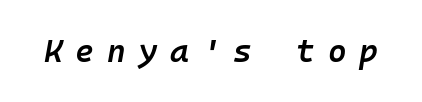
Q: Is the text bold? A: Semi-bold.
Q: Is the text italic (slanted)? A: Yes, it leans right by about 10 degrees.
Q: Is the text underlined? A: No.
Q: Is the spacing between letters normal or unusually wide? A: Unusually wide.
Q: Width (condensed, normal, or wide)? A: Normal.
Q: Stroke contrast? A: Low.
Q: x-height? A: Medium.
Q: Monospaced? A: Yes.
